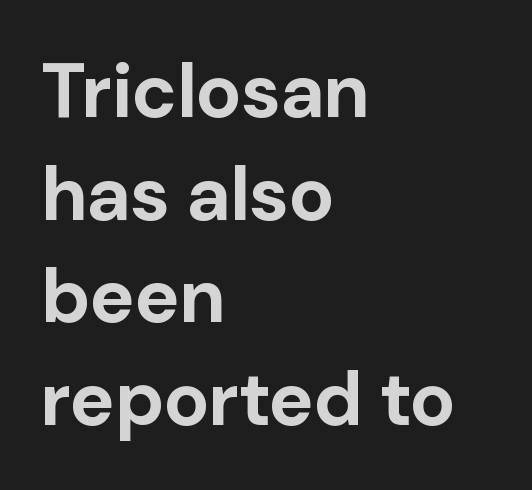
The font is running at its bold setting. Examine the stroke ends and you'll find no serifs. There is no visible air inserted between adjacent glyphs. Characters remain perfectly vertical along every line.
